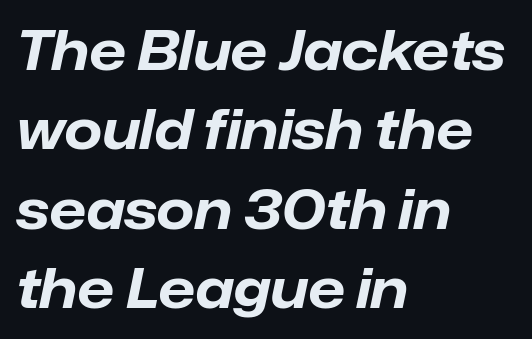
{"italic": "yes", "lean": "right", "slant_degrees": 12, "bold": "yes", "weight": "bold", "width": "normal", "stroke_contrast": "low", "x_height": "medium", "monospaced": "no", "underline": "no", "align": "left", "line_spacing": "normal", "line_spacing_ratio": 1.47, "letter_spacing": "normal", "letter_spacing_em": 0.0, "glyph_px": 54}
